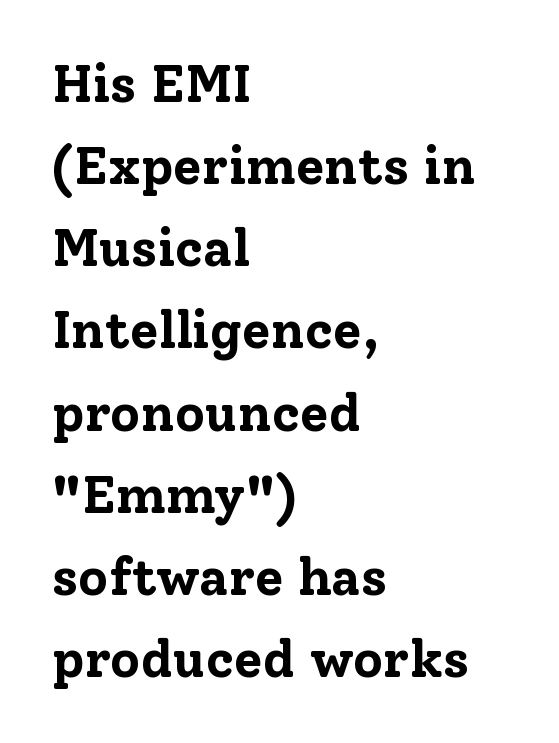
Q: Is the text bold? A: Yes.
Q: Is the text italic (slanted)? A: No, it is upright.
Q: Is the typeface a serif or a sans-serif typeface? A: Serif.
Q: Is the text underlined? A: No.
Q: How is the paragraph aligned? A: Left-aligned.
Q: Is the spacing between letters normal or unusually wide? A: Normal.
Q: Is the spacing between lines tight, normal or loose? A: Normal.
Q: Width (condensed, normal, or wide)? A: Normal.
Q: Stroke contrast? A: Low.
Q: x-height? A: Medium.
Q: Monospaced? A: No.
